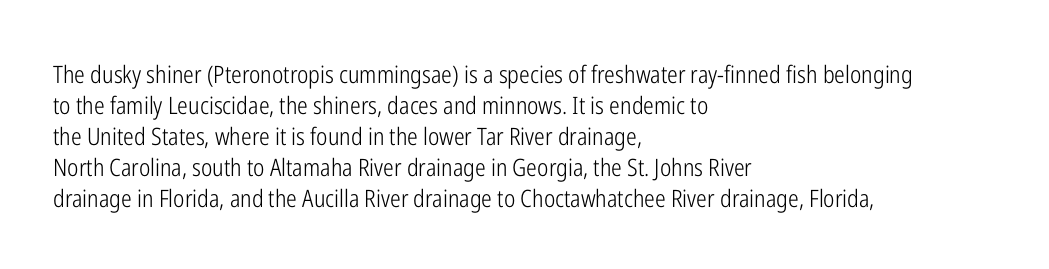
Q: Is the text bold? A: No.
Q: Is the text italic (slanted)? A: No, it is upright.
Q: Is the text underlined? A: No.
Q: How is the paragraph aligned? A: Left-aligned.
Q: Is the spacing between letters normal or unusually wide? A: Normal.
Q: Is the spacing between lines tight, normal or loose? A: Normal.
